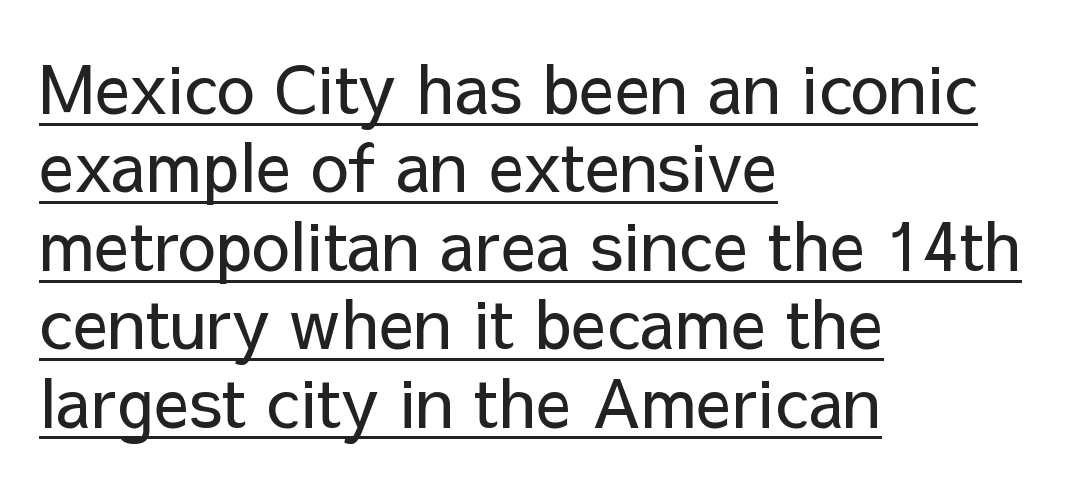
The image shows 67 px regular-weight sans-serif type, upright; set left-aligned, line spacing 1.17x, normal letter spacing, underlined; low stroke contrast and a medium x-height.
